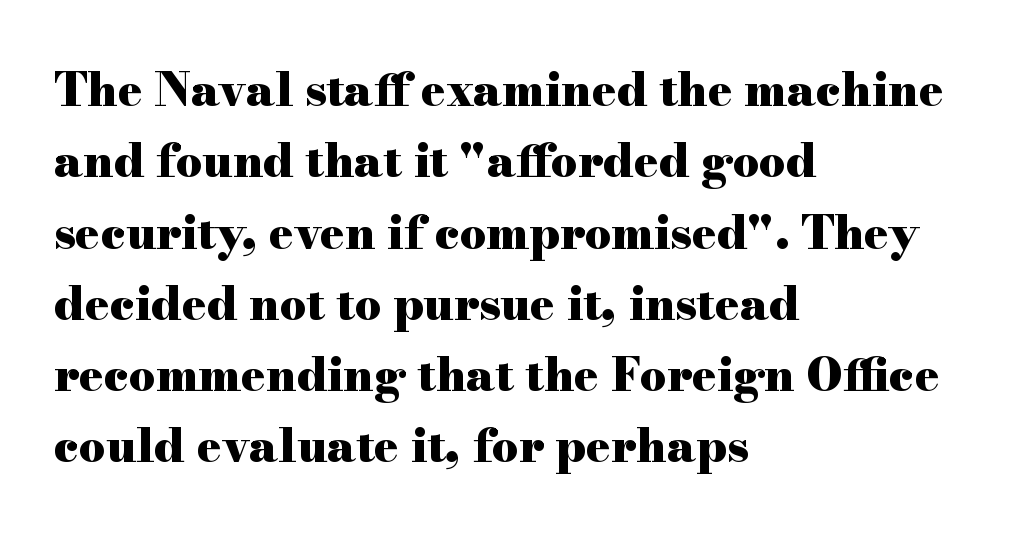
Q: Is the text bold? A: Yes.
Q: Is the text italic (slanted)? A: No, it is upright.
Q: Is the typeface a serif or a sans-serif typeface? A: Serif.
Q: Is the text underlined? A: No.
Q: How is the paragraph aligned? A: Left-aligned.
Q: Is the spacing between letters normal or unusually wide? A: Normal.
Q: Is the spacing between lines tight, normal or loose? A: Normal.
Q: Width (condensed, normal, or wide)? A: Wide.
Q: Stroke contrast? A: High.
Q: x-height? A: Small.
Q: Monospaced? A: No.
